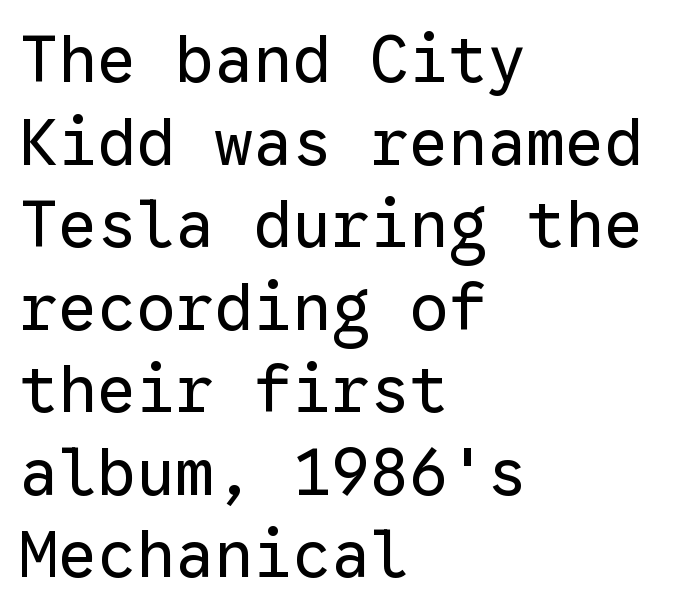
{"serif": "no", "italic": "no", "bold": "no", "weight": "regular", "width": "normal", "stroke_contrast": "low", "x_height": "medium", "monospaced": "yes", "underline": "no", "align": "left", "line_spacing": "normal", "line_spacing_ratio": 1.27, "letter_spacing": "normal", "letter_spacing_em": 0.0, "glyph_px": 65}
